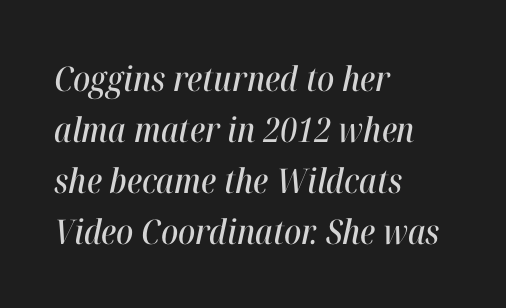
The image shows 34 px condensed type, italic (leaning right); set left-aligned, normal line spacing (1.5x), normal letter spacing, not underlined; high stroke contrast and a medium x-height.
